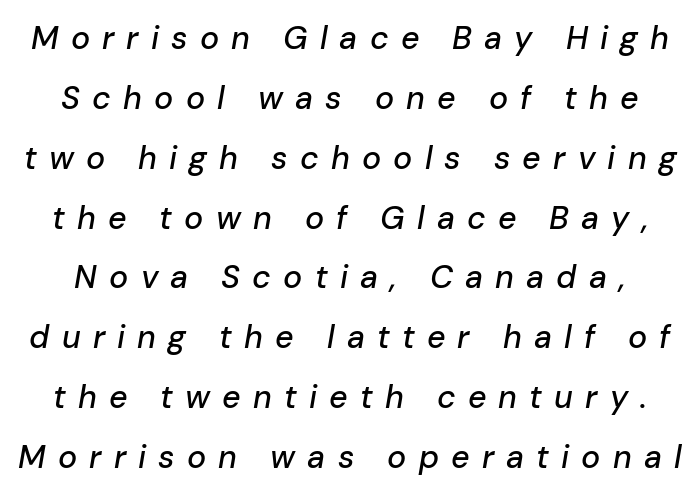
No word sits above an underline. Looks like regular typesetting: each glyph gets only the width it needs. Compared with typical body copy, the letter spacing here is much looser. The face used here has a pronounced slope to its letters.
